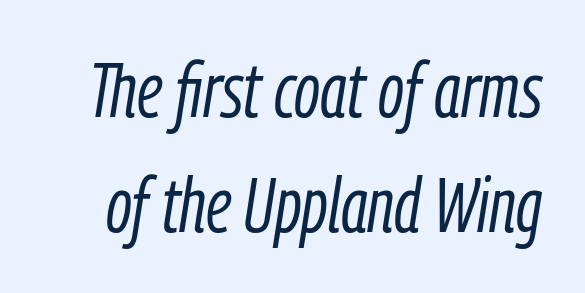
Q: Is the text bold? A: No.
Q: Is the text italic (slanted)? A: Yes, it leans right by about 9 degrees.
Q: Is the text underlined? A: No.
Q: Is the spacing between letters normal or unusually wide? A: Normal.
Q: Is the spacing between lines tight, normal or loose? A: Normal.
Q: Width (condensed, normal, or wide)? A: Condensed.
Q: Stroke contrast? A: Low.
Q: x-height? A: Medium.
Q: Monospaced? A: No.
